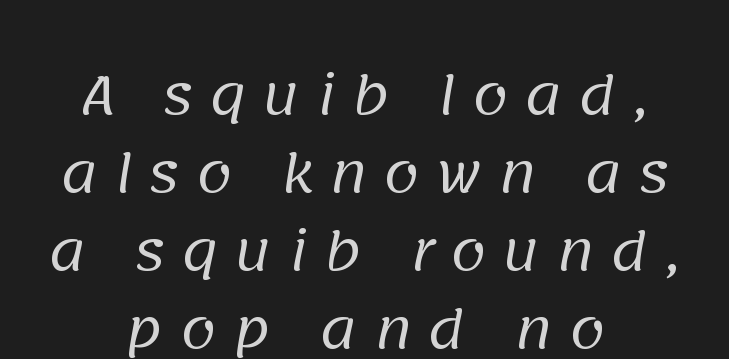
{"serif": "no", "bold": "no", "weight": "regular", "width": "normal", "stroke_contrast": "low", "x_height": "large", "monospaced": "no", "underline": "no", "align": "center", "line_spacing": "normal", "line_spacing_ratio": 1.5, "letter_spacing": "wide", "letter_spacing_em": 0.29, "glyph_px": 52}
